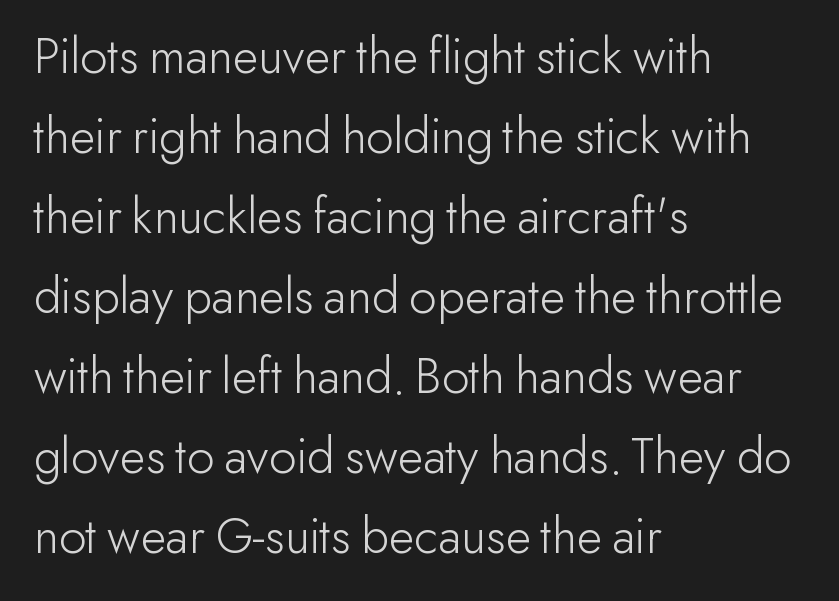
Q: Is the text bold? A: No.
Q: Is the text italic (slanted)? A: No, it is upright.
Q: Is the typeface a serif or a sans-serif typeface? A: Sans-serif.
Q: Is the text underlined? A: No.
Q: How is the paragraph aligned? A: Left-aligned.
Q: Is the spacing between letters normal or unusually wide? A: Normal.
Q: Is the spacing between lines tight, normal or loose? A: Normal.
Q: Width (condensed, normal, or wide)? A: Normal.
Q: Stroke contrast? A: Low.
Q: x-height? A: Small.
Q: Monospaced? A: No.
